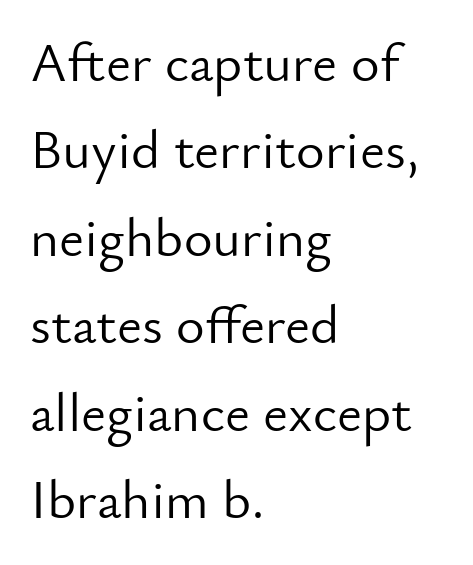
The image shows 55 px light sans-serif type, upright; set left-aligned, normal line spacing (1.59x), normal letter spacing, not underlined; low stroke contrast and a small x-height.
